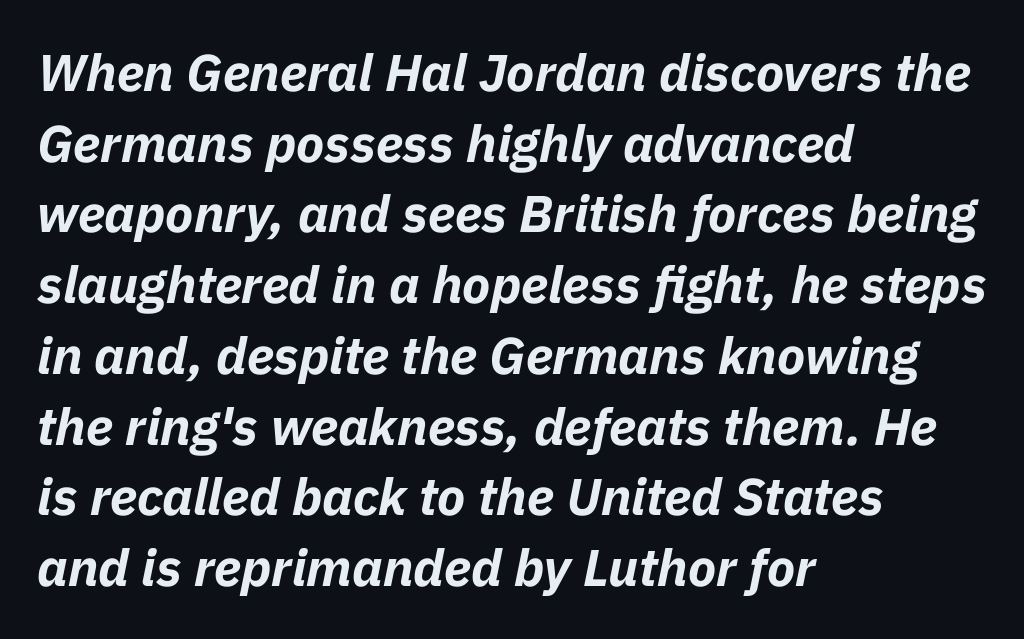
Underline: absent. The text carries the slant typical of an italic or oblique font. These words are printed bold, with thick strokes throughout. You could not count columns in this text — the font is proportionally spaced. Observe the ordinary spacing: letters are neighbours, not strangers. Reading down the column, the eye jumps a familiar distance to each next line.
